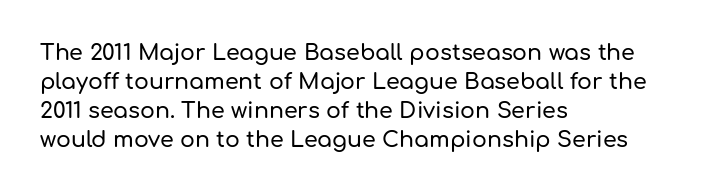
It's the straight-up-and-down kind of type. The horizontal fit of the characters is conventional and even. These lines are set flush left with a ragged right edge. Glance below the letters and you will spot only blank space.
